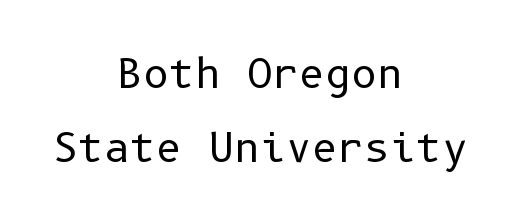
{"serif": "no", "italic": "no", "bold": "no", "weight": "regular", "width": "normal", "stroke_contrast": "low", "x_height": "medium", "underline": "no", "align": "center", "line_spacing_ratio": 1.86, "letter_spacing": "normal", "letter_spacing_em": 0.0, "glyph_px": 40}
